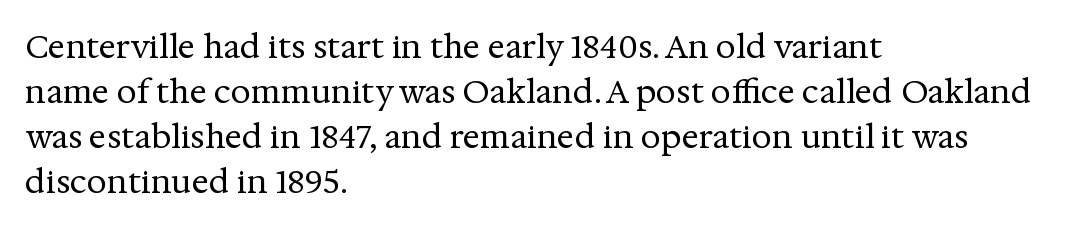
Q: Is the text bold? A: No.
Q: Is the text italic (slanted)? A: No, it is upright.
Q: Is the typeface a serif or a sans-serif typeface? A: Serif.
Q: Is the text underlined? A: No.
Q: How is the paragraph aligned? A: Left-aligned.
Q: Is the spacing between letters normal or unusually wide? A: Normal.
Q: Is the spacing between lines tight, normal or loose? A: Normal.
Q: Width (condensed, normal, or wide)? A: Normal.
Q: Stroke contrast? A: Medium.
Q: x-height? A: Medium.
Q: Monospaced? A: No.
